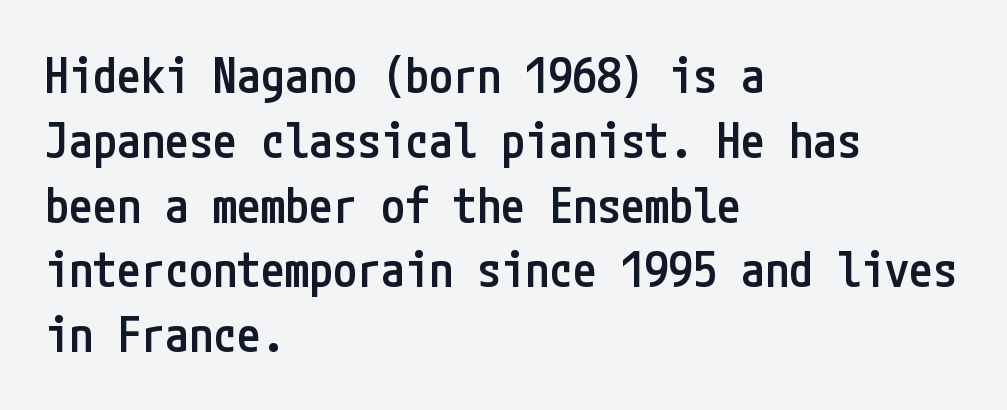
{"serif": "no", "italic": "no", "bold": "semi", "weight": "semibold", "width": "condensed", "stroke_contrast": "low", "x_height": "medium", "underline": "no", "align": "left", "line_spacing": "normal", "line_spacing_ratio": 1.35, "letter_spacing": "normal", "letter_spacing_em": 0.0, "glyph_px": 48}
